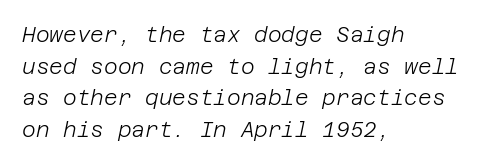
Q: Is the text bold? A: No.
Q: Is the text italic (slanted)? A: Yes, it leans right by about 12 degrees.
Q: Is the text underlined? A: No.
Q: How is the paragraph aligned? A: Left-aligned.
Q: Is the spacing between letters normal or unusually wide? A: Normal.
Q: Is the spacing between lines tight, normal or loose? A: Normal.
